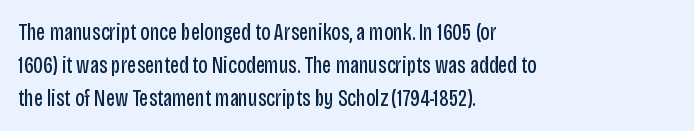
Honestly, the row spacing looks completely unremarkable. Caption: face not bold, strokes unweighted. Posture: vertical. This rendering features lettering with no underline. The setting favours the left margin, as ordinary paragraphs usually do.
